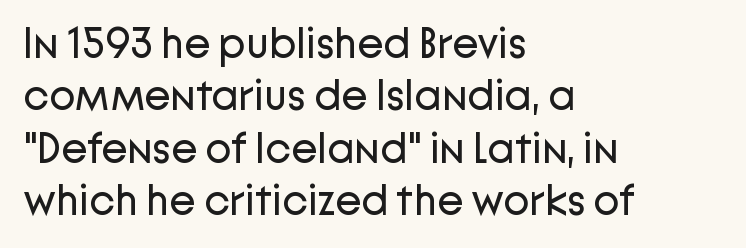
The image shows 43 px regular-weight sans-serif type, upright; set left-aligned, line spacing 1.22x, normal letter spacing, not underlined; low stroke contrast and a medium x-height.
